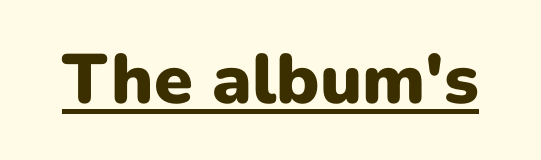
Here the designer chose a conventional face with non-uniform glyph widths. Strokes here are thick enough to call this a true bold. Each letter's strokes conclude bluntly, with no projecting serifs. Every word sits above its own underline. Quick note: not italic, upright. These lines keep a tight, regular rhythm from letter to letter.
